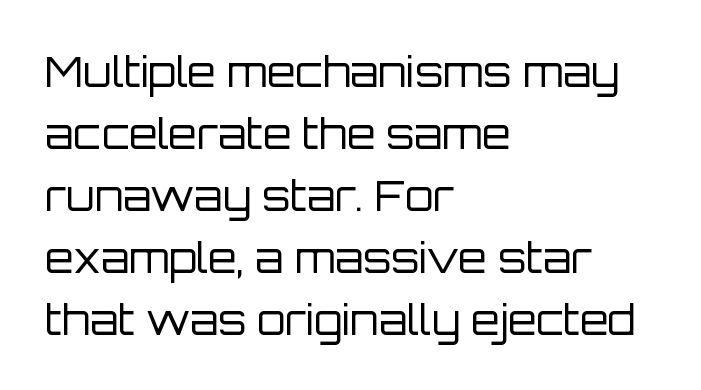
{"serif": "no", "italic": "no", "bold": "no", "weight": "regular", "width": "normal", "stroke_contrast": "low", "x_height": "large", "monospaced": "no", "underline": "no", "align": "left", "line_spacing": "normal", "line_spacing_ratio": 1.51, "letter_spacing": "normal", "letter_spacing_em": 0.0, "glyph_px": 41}
